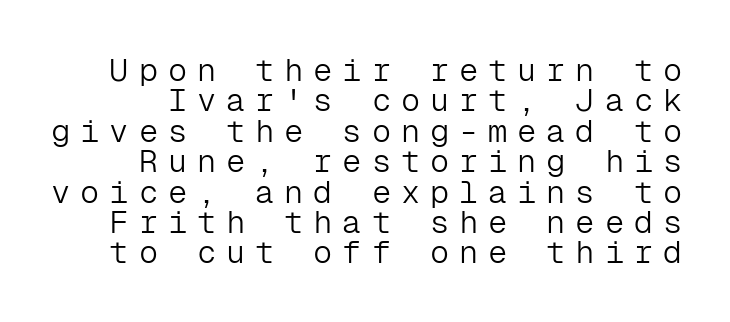
The image shows 32 px light sans-serif type, upright, monospaced; set tight line spacing (0.95x), unusually wide letter spacing (+0.31 em), not underlined; low stroke contrast and a medium x-height.
